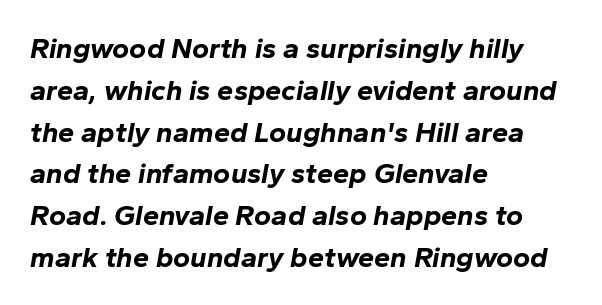
The image shows 29 px bold type, italic (leaning right); set left-aligned, normal line spacing (1.44x), normal letter spacing, not underlined; low stroke contrast and a medium x-height.
